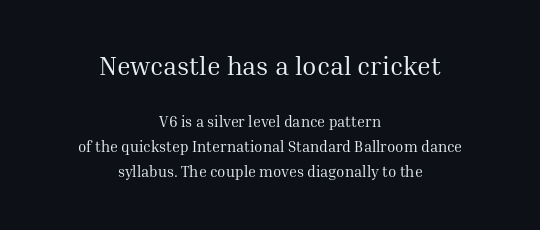
The image shows 26 px text type, upright; set centered, normal line spacing (1.64x), normal letter spacing, not underlined; the first (top) block is 1.73x larger.
